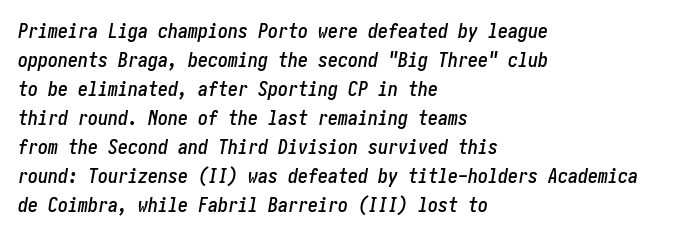
The image shows 20 px text type, italic (leaning right); set left-aligned, normal line spacing (1.45x), normal letter spacing, not underlined.
